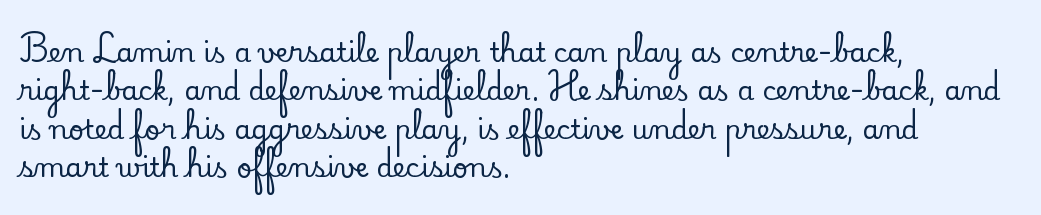
The image shows 27 px text type, upright; set left-aligned, normal line spacing (1.42x), normal letter spacing, not underlined.
